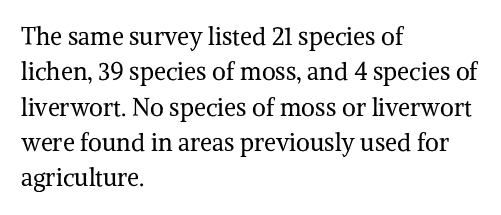
The image shows 24 px text type, upright; set left-aligned, normal line spacing (1.47x), normal letter spacing, not underlined.
